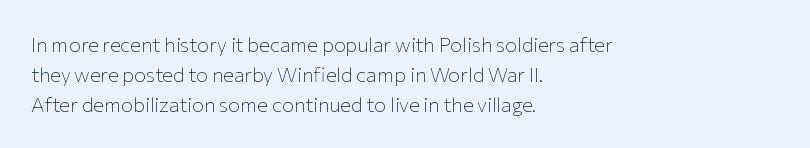
The face looks like a standard text weight, possibly lighter. A normal amount of white space separates one row of letters from the next. Line beginnings align vertically; line endings do not. The horizontal fit of the characters is conventional and even. The passage shown is not underscored anywhere.
